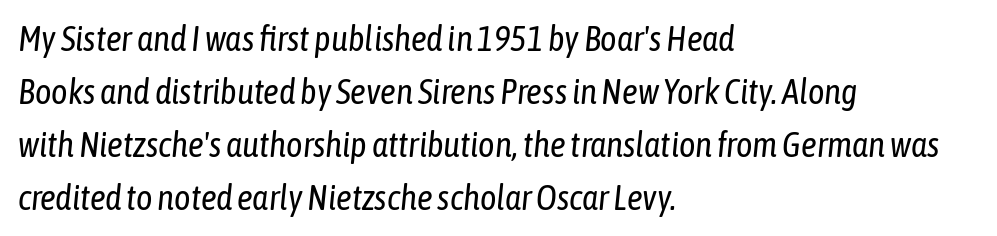
{"italic": "yes", "lean": "right", "slant_degrees": 6, "bold": "no", "weight": "regular", "width": "condensed", "stroke_contrast": "low", "x_height": "medium", "monospaced": "no", "underline": "no", "align": "left", "line_spacing": "normal", "line_spacing_ratio": 1.51, "letter_spacing": "normal", "letter_spacing_em": 0.0, "glyph_px": 35}
